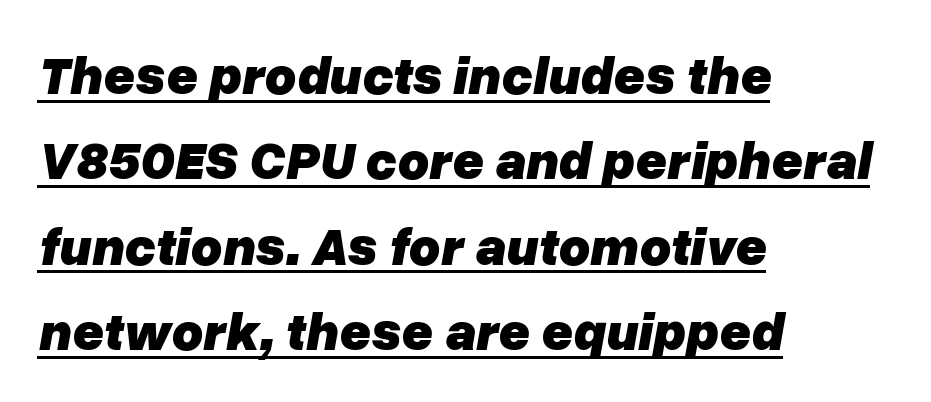
Q: Is the text bold? A: Yes.
Q: Is the text italic (slanted)? A: Yes, it leans right by about 10 degrees.
Q: Is the text underlined? A: Yes.
Q: How is the paragraph aligned? A: Left-aligned.
Q: Is the spacing between letters normal or unusually wide? A: Normal.
Q: Is the spacing between lines tight, normal or loose? A: Normal.
Q: Width (condensed, normal, or wide)? A: Normal.
Q: Stroke contrast? A: Low.
Q: x-height? A: Medium.
Q: Monospaced? A: No.
